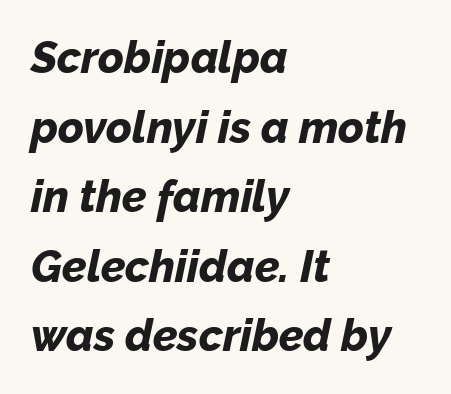
The image shows 44 px bold type, italic (leaning right); set left-aligned, normal line spacing (1.58x), normal letter spacing, not underlined; low stroke contrast and a medium x-height.
